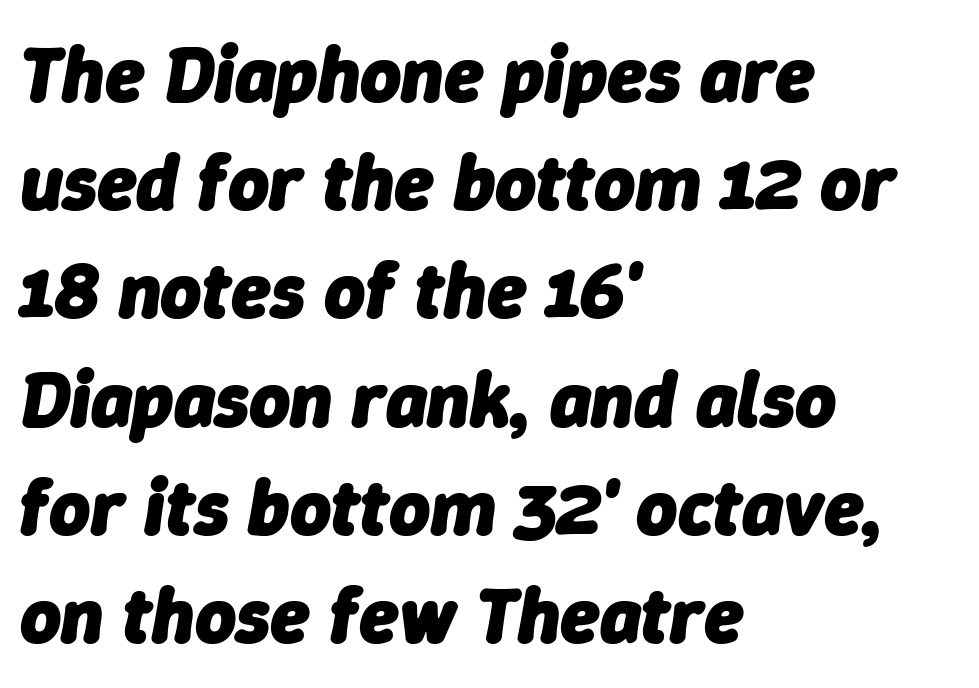
Horizontal alignment here is leftward, the default for most running prose. Leading: standard. Every character sits at an angle, as italics do. A typesetter would call this proportional, since set widths differ per character. Does the weight exceed regular? Yes, all the way to bold. These lines keep a tight, regular rhythm from letter to letter.
